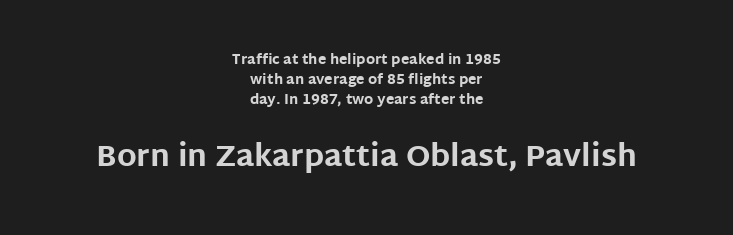
Q: Is the text bold? A: Yes.
Q: Is the text italic (slanted)? A: No, it is upright.
Q: Is the typeface a serif or a sans-serif typeface? A: Sans-serif.
Q: Is the text underlined? A: No.
Q: How is the paragraph aligned? A: Centered.
Q: Is the spacing between letters normal or unusually wide? A: Normal.
Q: Is the spacing between lines tight, normal or loose? A: Normal.
Q: Which block of text is set in a larger size, the first (top) or the second (bottom)? A: The second (bottom) one.
Q: Width (condensed, normal, or wide)? A: Normal.
Q: Stroke contrast? A: Low.
Q: x-height? A: Large.
Q: Monospaced? A: No.
